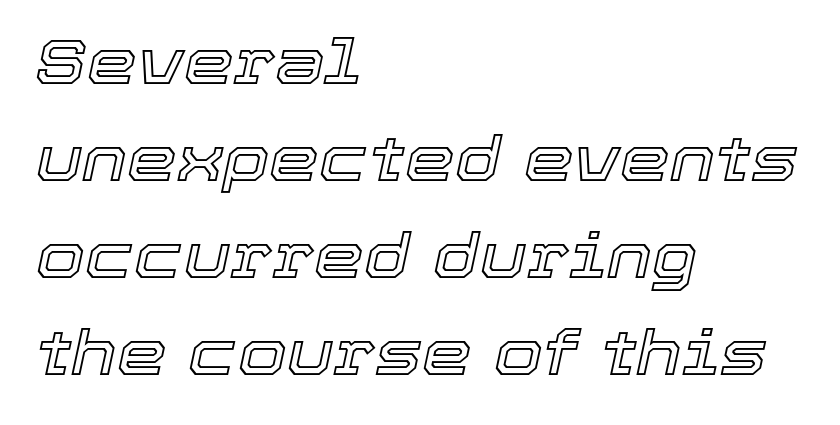
Q: Is the text italic (slanted)? A: Yes, it leans right by about 12 degrees.
Q: Is the text underlined? A: No.
Q: How is the paragraph aligned? A: Left-aligned.
Q: Is the spacing between letters normal or unusually wide? A: Normal.
Q: Is the spacing between lines tight, normal or loose? A: Normal.
Q: Width (condensed, normal, or wide)? A: Normal.
Q: x-height? A: Medium.
Q: Monospaced? A: No.
